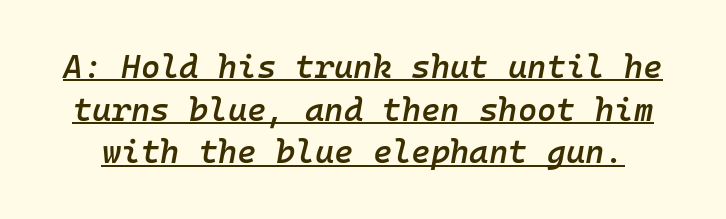
Yep, that's italic — everything's leaning. Compared with typical body copy, the letter spacing here is the same. Caption: lettering with a line underneath. This sample has the even, mechanical cadence of fixed-width lettering. Its strokes are somewhat broadened, the hallmark of semibold type. One glance says typical: line gaps are just what's usual.
